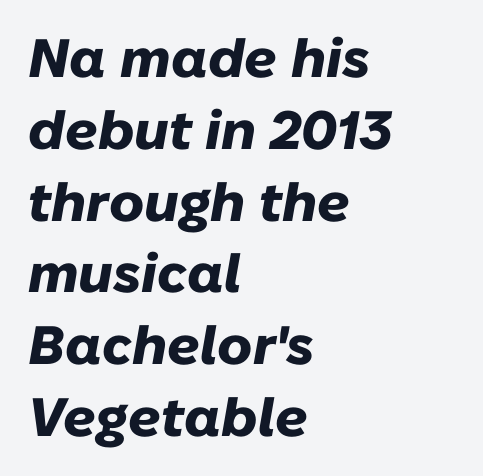
{"italic": "yes", "lean": "right", "slant_degrees": 10, "bold": "yes", "weight": "heavy", "width": "normal", "stroke_contrast": "low", "x_height": "medium", "monospaced": "no", "underline": "no", "align": "left", "line_spacing": "normal", "line_spacing_ratio": 1.33, "letter_spacing": "normal", "letter_spacing_em": 0.0, "glyph_px": 54}
